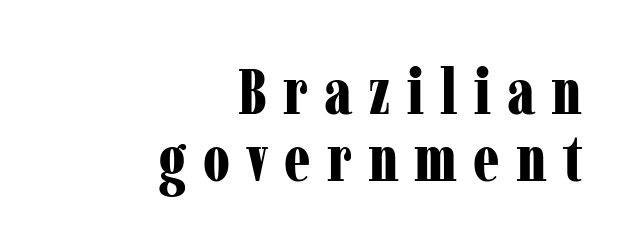
{"serif": "yes", "italic": "no", "bold": "yes", "weight": "bold", "width": "condensed", "stroke_contrast": "low", "x_height": "medium", "monospaced": "no", "underline": "no", "align": "right", "line_spacing": "tight", "line_spacing_ratio": 1.04, "letter_spacing": "wide", "letter_spacing_em": 0.25, "glyph_px": 64}
